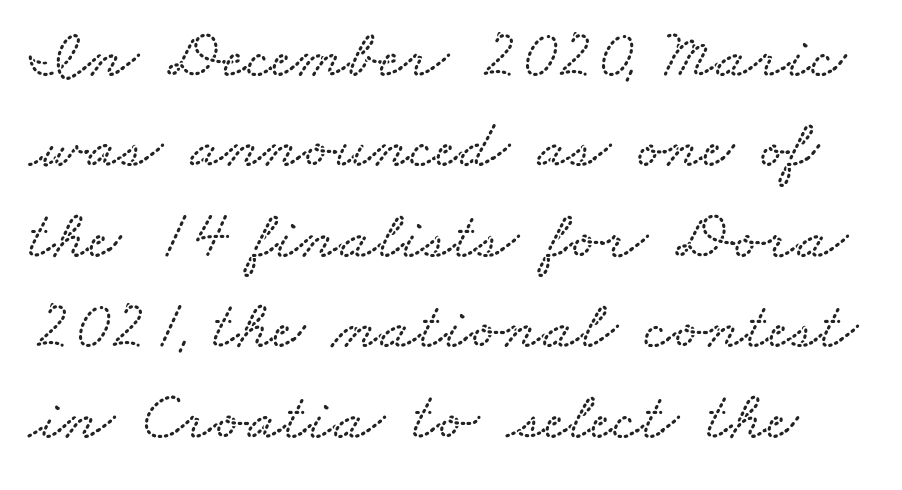
The image shows 69 px wide type; set normal line spacing (1.31x), normal letter spacing, not underlined; low stroke contrast and a small x-height.
